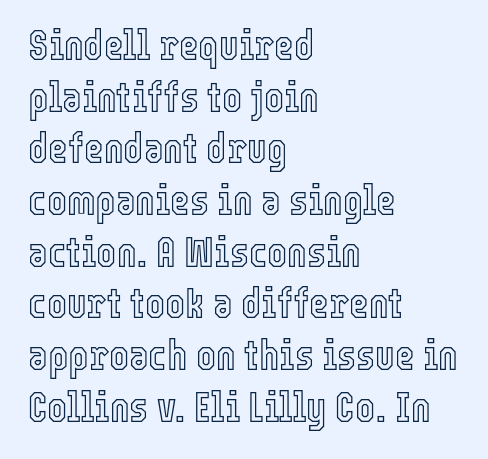
{"italic": "no", "width": "condensed", "x_height": "medium", "monospaced": "no", "underline": "no", "align": "left", "line_spacing_ratio": 1.23, "letter_spacing": "normal", "letter_spacing_em": 0.0, "glyph_px": 42}
